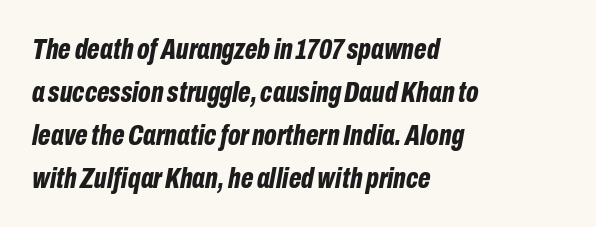
Q: Is the text bold? A: Yes.
Q: Is the text italic (slanted)? A: Yes, it leans right by about 10 degrees.
Q: Is the text underlined? A: No.
Q: How is the paragraph aligned? A: Left-aligned.
Q: Is the spacing between letters normal or unusually wide? A: Normal.
Q: Is the spacing between lines tight, normal or loose? A: Normal.
Q: Width (condensed, normal, or wide)? A: Condensed.
Q: Stroke contrast? A: Low.
Q: x-height? A: Medium.
Q: Monospaced? A: No.
